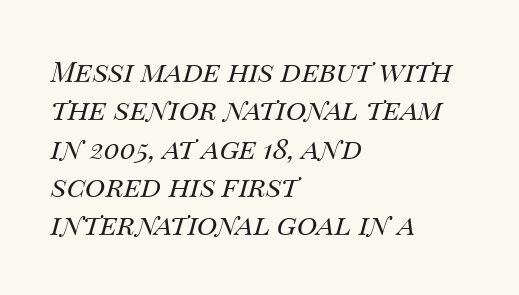
Q: Is the text bold? A: No.
Q: Is the text italic (slanted)? A: Yes, it leans right by about 14 degrees.
Q: Is the text underlined? A: No.
Q: How is the paragraph aligned? A: Left-aligned.
Q: Is the spacing between letters normal or unusually wide? A: Normal.
Q: Is the spacing between lines tight, normal or loose? A: Normal.
Q: Width (condensed, normal, or wide)? A: Normal.
Q: Stroke contrast? A: Medium.
Q: x-height? A: Large.
Q: Monospaced? A: No.
